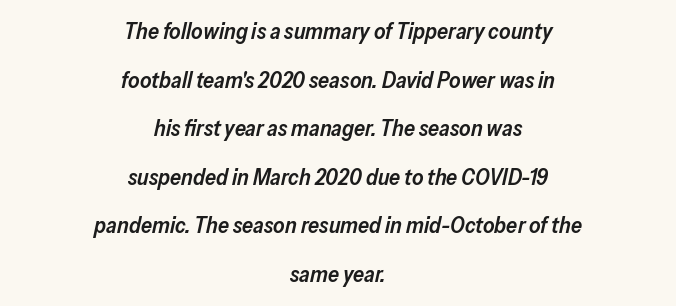
Q: Is the text bold? A: Semi-bold.
Q: Is the text italic (slanted)? A: Yes, it leans right by about 13 degrees.
Q: Is the text underlined? A: No.
Q: How is the paragraph aligned? A: Centered.
Q: Is the spacing between letters normal or unusually wide? A: Normal.
Q: Is the spacing between lines tight, normal or loose? A: Loose.
